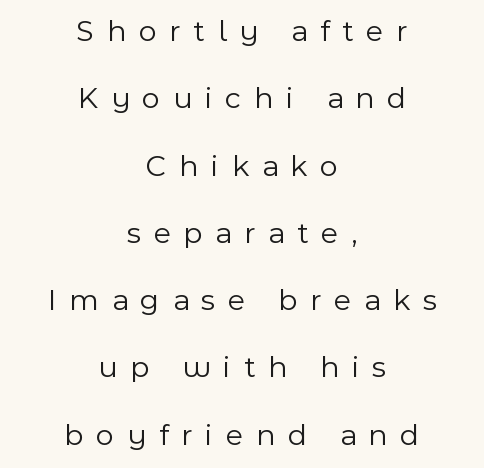
The image shows 31 px light sans-serif type, upright; set centered, loose line spacing (2.17x), unusually wide letter spacing (+0.41 em), not underlined; a medium x-height.
